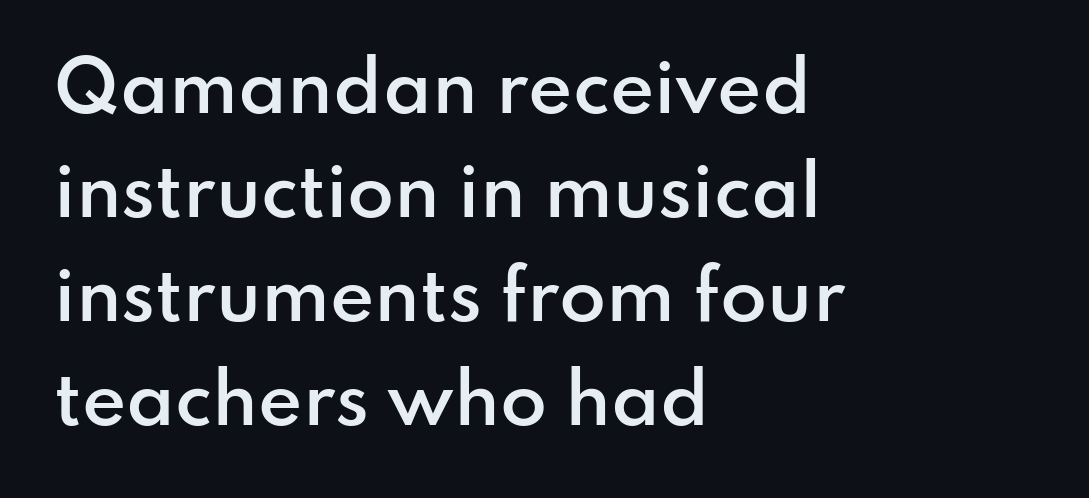
{"serif": "no", "italic": "no", "bold": "semi", "weight": "semibold", "width": "normal", "stroke_contrast": "low", "x_height": "small", "monospaced": "no", "underline": "no", "align": "left", "line_spacing": "normal", "line_spacing_ratio": 1.53, "letter_spacing": "normal", "letter_spacing_em": 0.0, "glyph_px": 68}
